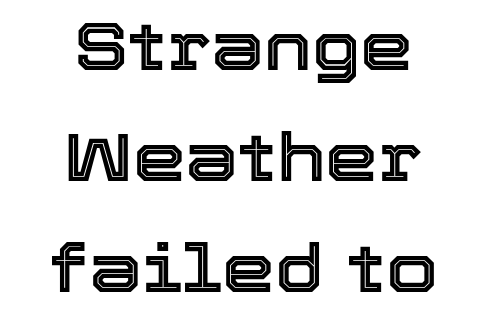
The image shows 67 px text type, upright; set centered, normal line spacing (1.66x), normal letter spacing, not underlined; a medium x-height.
